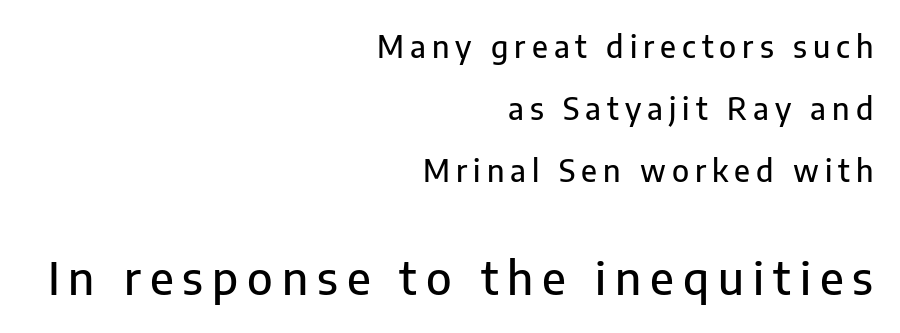
Stroke terminals: plain, sans-serif. Leading: increased. Here the glyphs are tracked loosely, breaking word shapes into spaced letters. The composition opens small and finishes big. Spacing verdict: proportional, widths tailored to each character. When letters stand straight like this, we call the style roman or upright.
